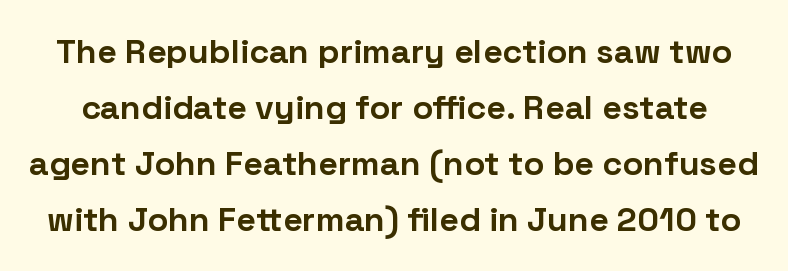
{"serif": "no", "italic": "no", "bold": "yes", "weight": "bold", "width": "normal", "stroke_contrast": "low", "x_height": "medium", "monospaced": "no", "underline": "no", "line_spacing": "normal", "line_spacing_ratio": 1.65, "letter_spacing": "normal", "letter_spacing_em": 0.0, "glyph_px": 34}
